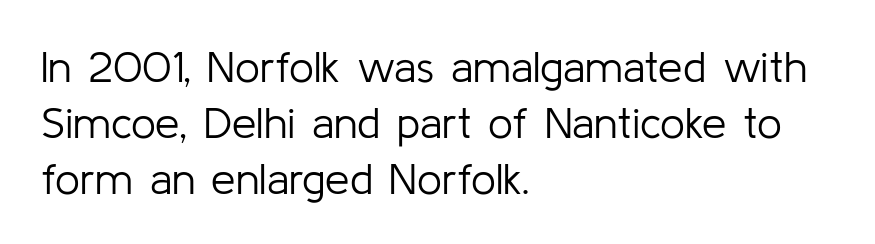
The image shows 44 px light sans-serif type, upright; set left-aligned, normal line spacing (1.27x), normal letter spacing, not underlined; low stroke contrast and a medium x-height.
